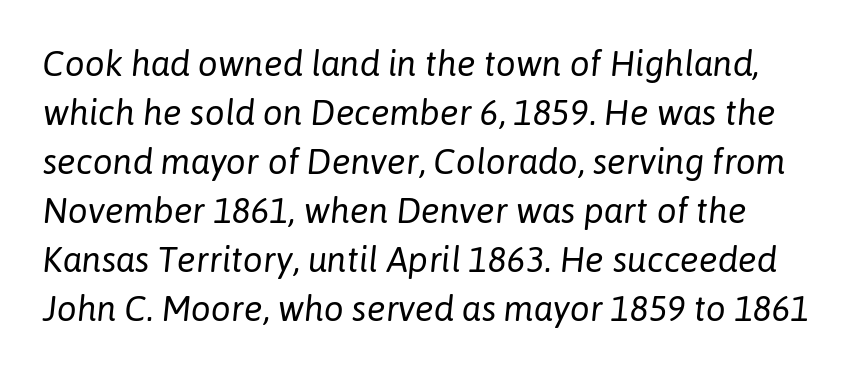
The image shows 35 px regular-weight type, italic (leaning right); set normal line spacing (1.4x), normal letter spacing, not underlined; low stroke contrast and a medium x-height.
